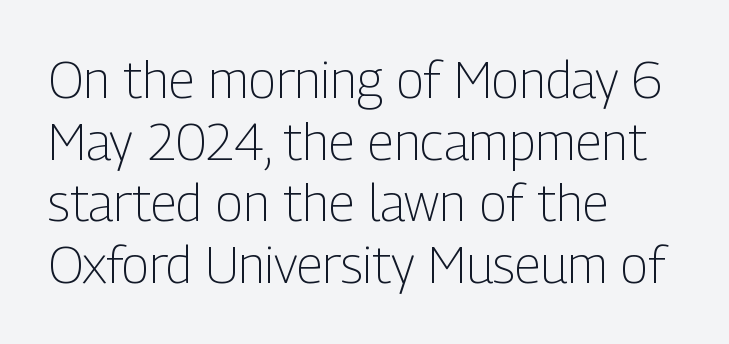
Character widths vary here, with narrow letters taking less room than wide ones. Compared with a centered layout, this one pins lines to the left instead. Spacing between characters is what you'd get straight out of the box. The lettering stays uniformly vertical, giving the passage a roman look. Serifs: no, the terminals of the letterforms are clean.
